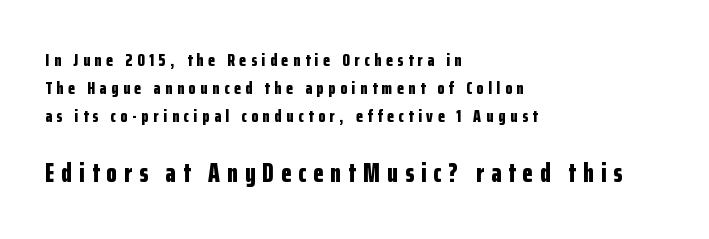
The image shows 27 px bold type, upright; set left-aligned, normal line spacing (1.56x), unusually wide letter spacing (+0.26 em), not underlined; the second (bottom) block is 1.5x larger.
